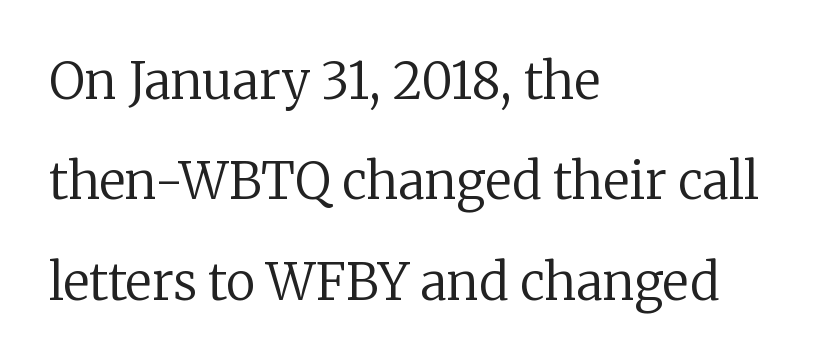
Q: Is the text bold? A: No.
Q: Is the text italic (slanted)? A: No, it is upright.
Q: Is the typeface a serif or a sans-serif typeface? A: Serif.
Q: Is the text underlined? A: No.
Q: How is the paragraph aligned? A: Left-aligned.
Q: Is the spacing between letters normal or unusually wide? A: Normal.
Q: Is the spacing between lines tight, normal or loose? A: Loose.
Q: Width (condensed, normal, or wide)? A: Normal.
Q: Stroke contrast? A: Low.
Q: x-height? A: Medium.
Q: Monospaced? A: No.
